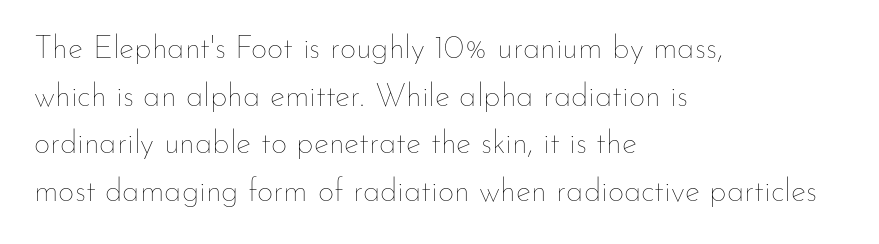
Words float on clear page, feet unadorned. Stroke mass is kept to a normal reading level or below. The type sits square on the baseline with zero lean. A normal amount of white space separates one row of letters from the next. Leftover space on each line is placed entirely after the last word. Short note: letters normally spaced.
